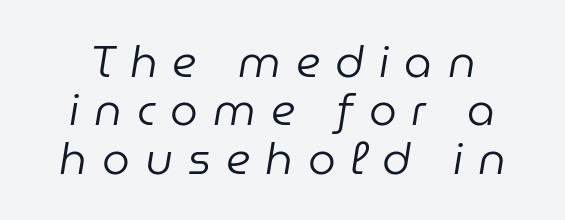
The image shows 44 px regular-weight type, italic (leaning right); set centered, tight line spacing (1.1x), unusually wide letter spacing (+0.34 em), not underlined; low stroke contrast and a medium x-height.
